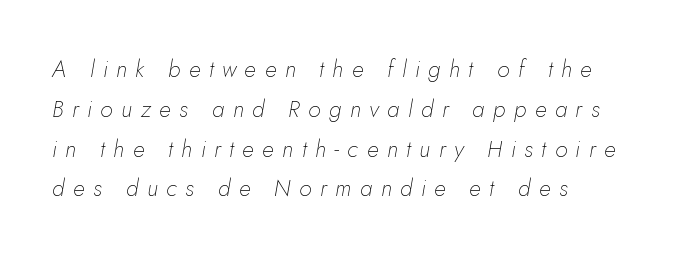
Q: Is the text bold? A: No.
Q: Is the text italic (slanted)? A: Yes, it leans right by about 5 degrees.
Q: Is the text underlined? A: No.
Q: How is the paragraph aligned? A: Left-aligned.
Q: Is the spacing between letters normal or unusually wide? A: Unusually wide.
